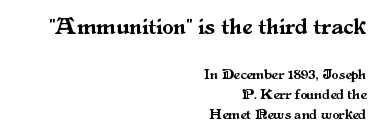
The image shows 23 px text type, upright; set right-aligned, normal line spacing (1.45x), normal letter spacing, not underlined; the first (top) block is 1.64x larger.
